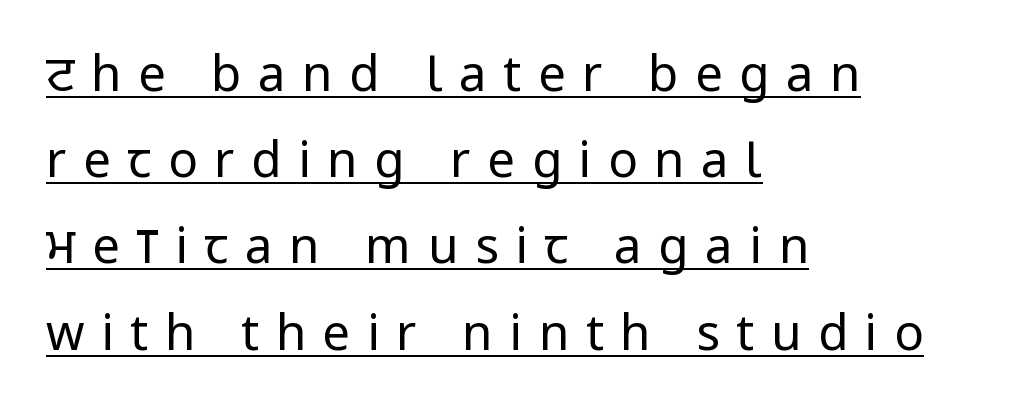
You can tell it's not italic because the verticals are truly vertical. The lines are quadded left. This rendering widens character spacing well past its baseline value. Note the varied advance widths — an 'i' is clearly narrower than an 'm'. Somebody hit Ctrl+U on this one — the words are underlined.
